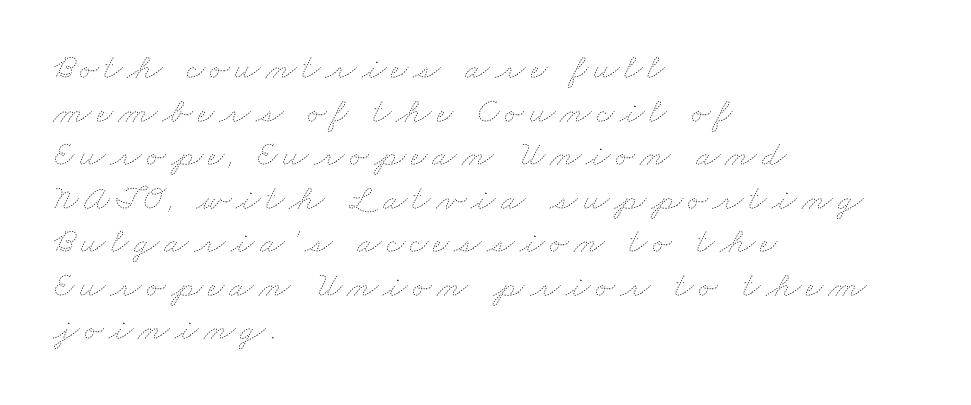
Q: Is the text bold? A: No.
Q: Is the text underlined? A: No.
Q: How is the paragraph aligned? A: Left-aligned.
Q: Width (condensed, normal, or wide)? A: Wide.
Q: Stroke contrast? A: Low.
Q: x-height? A: Small.
Q: Monospaced? A: No.
